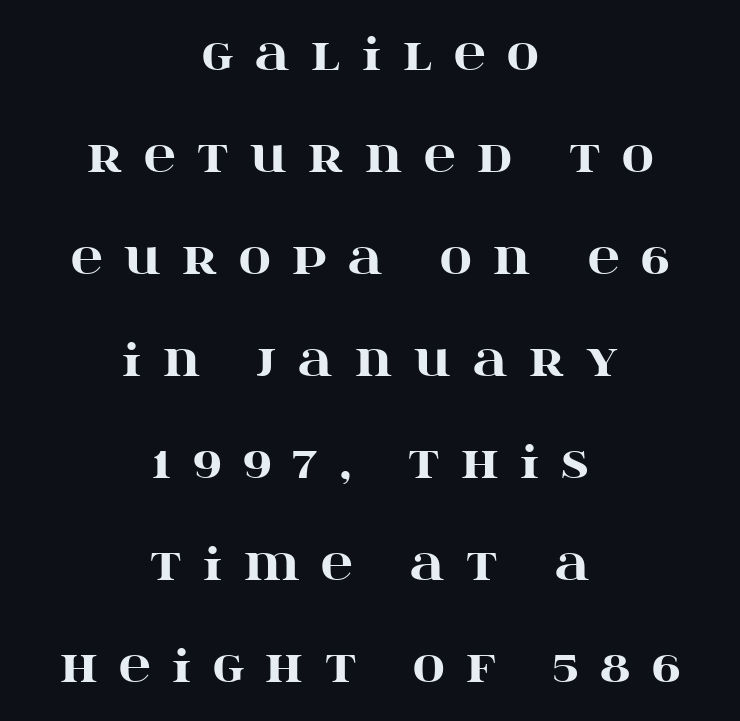
{"serif": "yes", "italic": "no", "bold": "yes", "weight": "heavy", "width": "wide", "stroke_contrast": "high", "x_height": "large", "monospaced": "no", "underline": "no", "align": "center", "line_spacing": "loose", "line_spacing_ratio": 2.32, "letter_spacing": "wide", "letter_spacing_em": 0.49, "glyph_px": 44}
